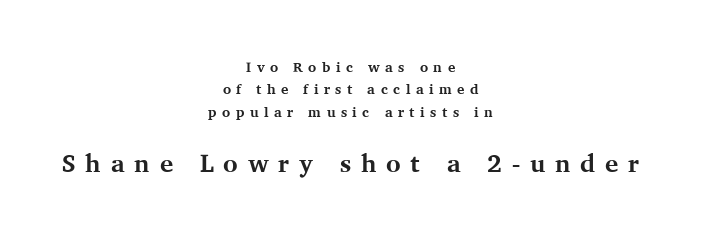
Caption: bold face, heavy strokes. Every row of glyphs is offset so its center matches the block's center. The letters in the lower block stand taller than those in the block above. The space beneath each line is pristine and unruled.
